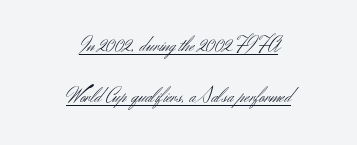
These lines stack symmetrically, like a column narrowing and widening about its center. The letterforms sit shoulder to shoulder at normal distance. The strokes carry an ordinary text weight at most.
